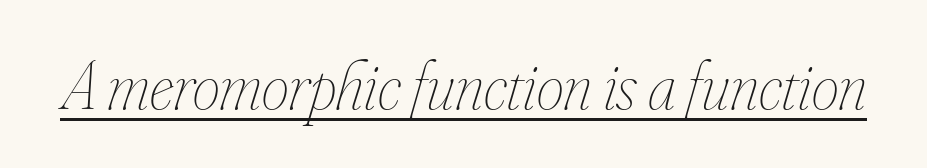
Q: Is the text bold? A: No.
Q: Is the text italic (slanted)? A: Yes, it leans right by about 16 degrees.
Q: Is the text underlined? A: Yes.
Q: Is the spacing between letters normal or unusually wide? A: Normal.
Q: Width (condensed, normal, or wide)? A: Condensed.
Q: Stroke contrast? A: Low.
Q: x-height? A: Small.
Q: Monospaced? A: No.
